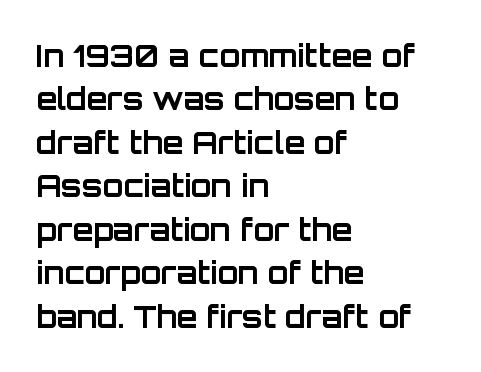
The image shows 30 px bold sans-serif type, upright; set left-aligned, normal line spacing (1.45x), normal letter spacing, not underlined; low stroke contrast and a large x-height.
